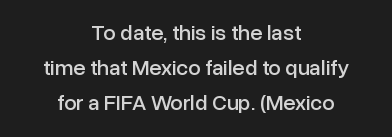
The image shows 22 px text type, upright; set centered, normal line spacing (1.6x), normal letter spacing, not underlined.
